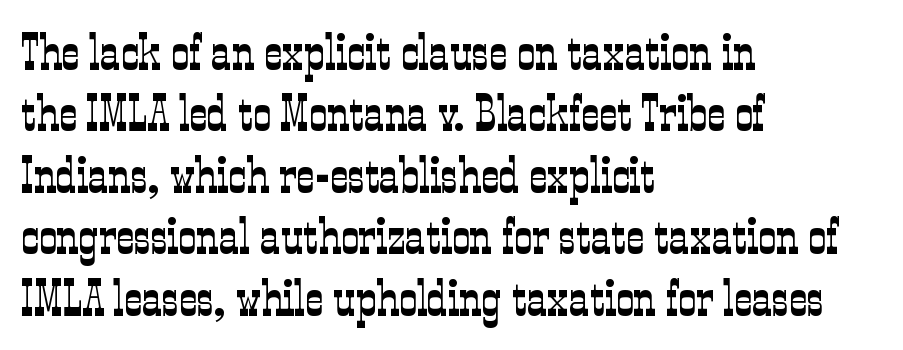
{"serif": "yes", "italic": "no", "bold": "no", "weight": "light", "width": "condensed", "stroke_contrast": "low", "x_height": "medium", "monospaced": "no", "underline": "no", "align": "left", "line_spacing_ratio": 1.23, "letter_spacing": "normal", "letter_spacing_em": 0.0, "glyph_px": 50}
